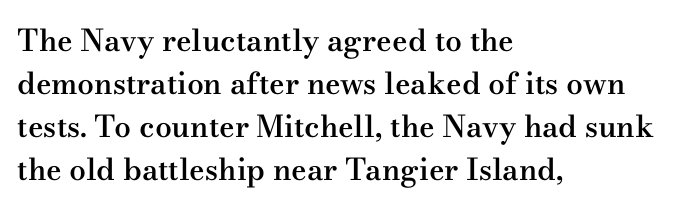
{"serif": "yes", "italic": "no", "bold": "semi", "weight": "semibold", "width": "wide", "stroke_contrast": "medium", "x_height": "small", "monospaced": "no", "underline": "no", "align": "left", "line_spacing": "normal", "line_spacing_ratio": 1.43, "letter_spacing": "normal", "letter_spacing_em": 0.0, "glyph_px": 30}
